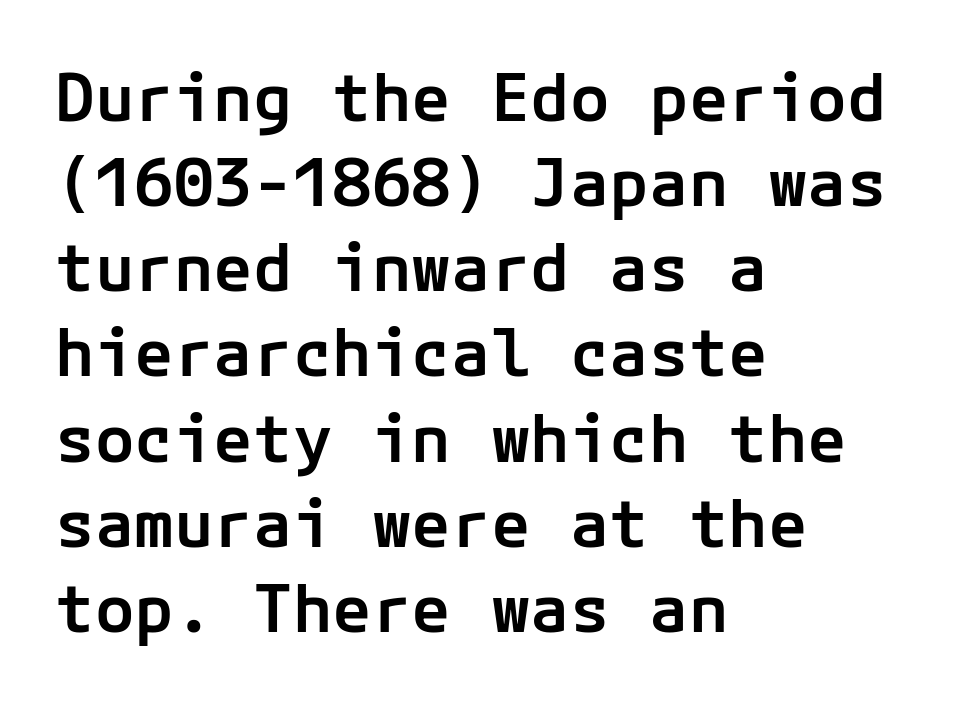
{"serif": "no", "italic": "no", "bold": "semi", "weight": "semibold", "width": "normal", "stroke_contrast": "low", "x_height": "medium", "underline": "no", "align": "left", "line_spacing": "normal", "line_spacing_ratio": 1.29, "letter_spacing": "normal", "letter_spacing_em": 0.0, "glyph_px": 66}
